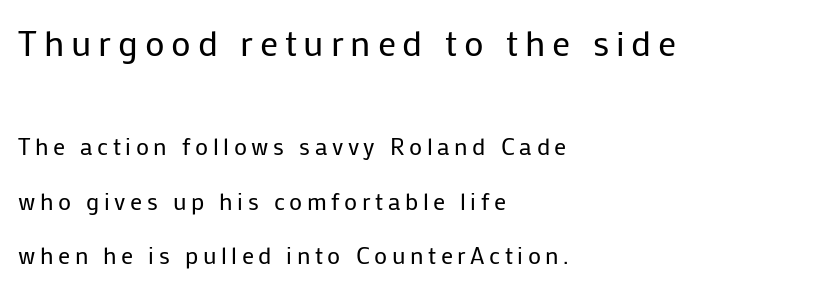
The image shows 36 px regular-weight sans-serif type, upright; set left-aligned, loose line spacing (2.28x), not underlined; the first (top) block is 1.5x larger; low stroke contrast and a medium x-height.
